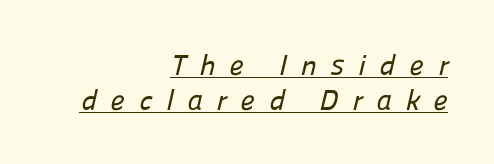
The image shows 29 px sans-serif type; set right-aligned, line spacing 1.19x, unusually wide letter spacing (+0.48 em), underlined; low stroke contrast and a medium x-height.
